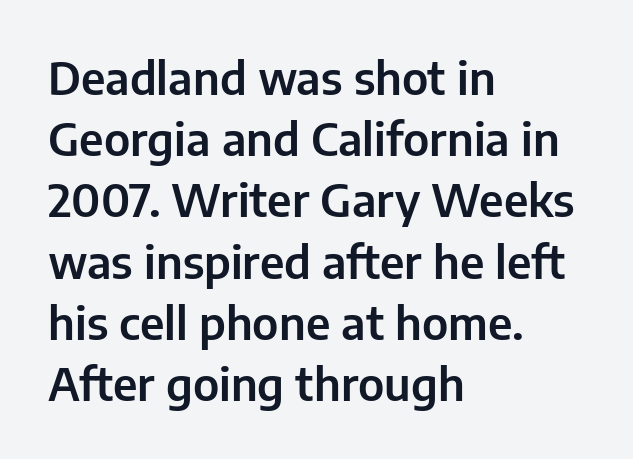
{"serif": "no", "italic": "no", "width": "normal", "stroke_contrast": "low", "x_height": "medium", "monospaced": "no", "underline": "no", "align": "left", "line_spacing": "normal", "line_spacing_ratio": 1.36, "letter_spacing": "normal", "letter_spacing_em": 0.0, "glyph_px": 45}
